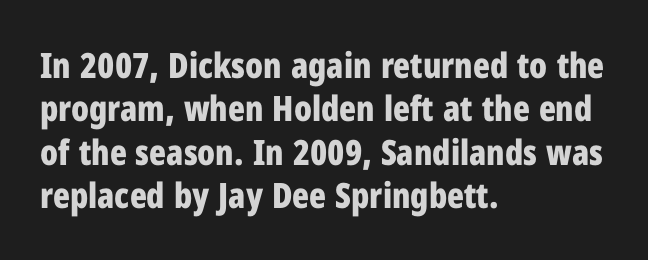
Q: Is the text bold? A: Yes.
Q: Is the text italic (slanted)? A: No, it is upright.
Q: Is the typeface a serif or a sans-serif typeface? A: Sans-serif.
Q: Is the text underlined? A: No.
Q: How is the paragraph aligned? A: Left-aligned.
Q: Is the spacing between letters normal or unusually wide? A: Normal.
Q: Width (condensed, normal, or wide)? A: Condensed.
Q: Stroke contrast? A: Low.
Q: x-height? A: Medium.
Q: Monospaced? A: No.
